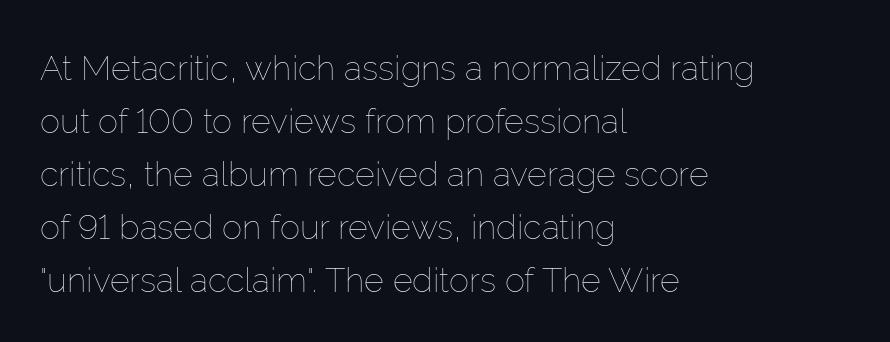
The image shows 34 px thin type, upright; set left-aligned, normal line spacing (1.56x), normal letter spacing, not underlined; low stroke contrast and a medium x-height.
